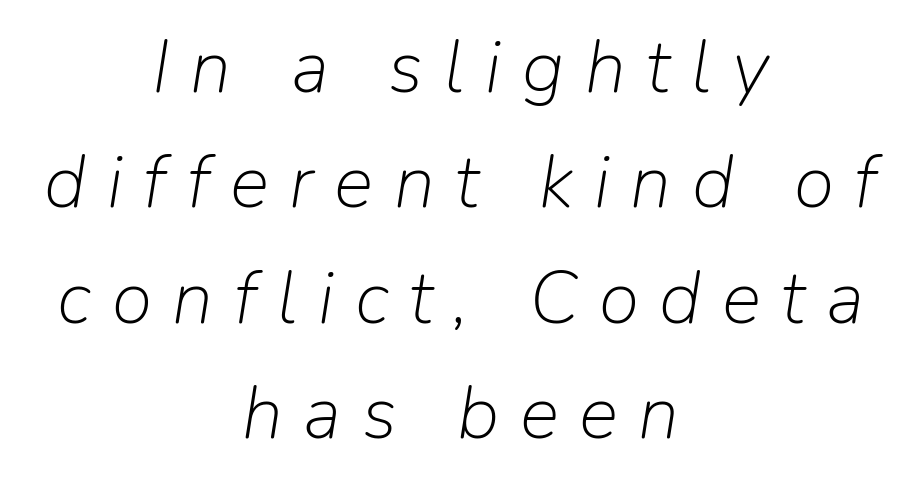
The image shows 74 px light type, italic (leaning right); set centered, normal line spacing (1.56x), unusually wide letter spacing (+0.28 em), not underlined; low stroke contrast and a medium x-height.
